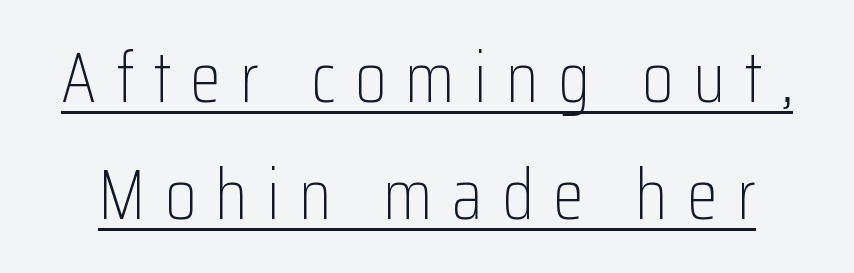
{"serif": "no", "italic": "no", "bold": "no", "weight": "light", "width": "condensed", "stroke_contrast": "low", "x_height": "medium", "monospaced": "no", "underline": "yes", "line_spacing": "normal", "line_spacing_ratio": 1.65, "letter_spacing": "wide", "letter_spacing_em": 0.27, "glyph_px": 71}
